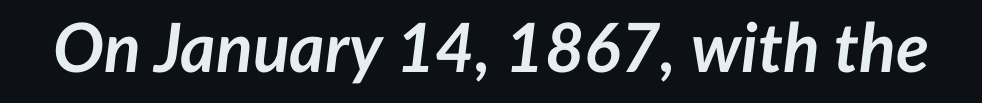
Q: Is the text bold? A: Yes.
Q: Is the text italic (slanted)? A: Yes, it leans right by about 7 degrees.
Q: Is the text underlined? A: No.
Q: Is the spacing between letters normal or unusually wide? A: Normal.
Q: Width (condensed, normal, or wide)? A: Normal.
Q: Stroke contrast? A: Low.
Q: x-height? A: Medium.
Q: Monospaced? A: No.
